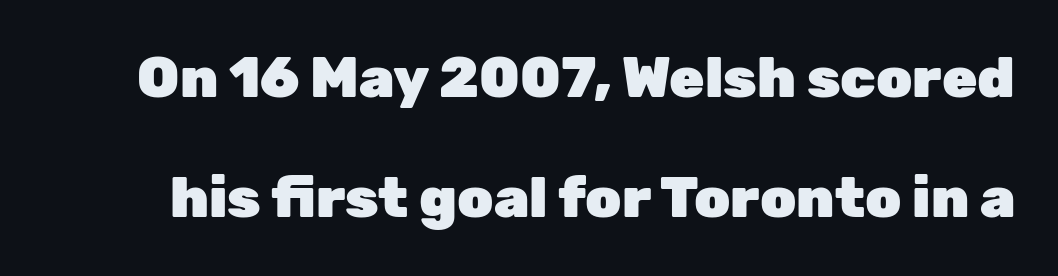
The letters advance in unequal steps, a hallmark of proportional type. Descenders hang freely into open space. Each glyph is drawn with heavy, bold strokes. Rows of type keep a wide berth in the vertical direction. There is no visible air inserted between adjacent glyphs.
